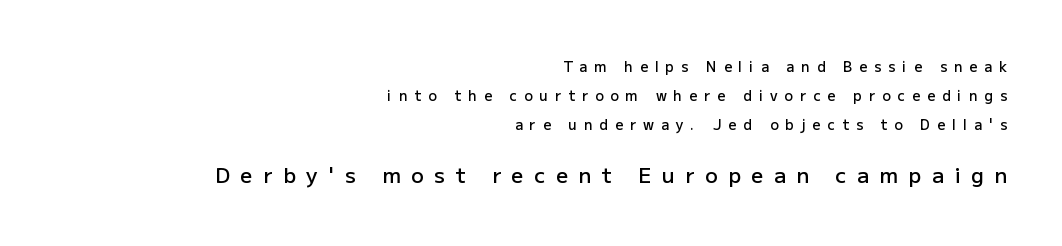
Posture: vertical. Is the letter spacing exaggerated? Yes — the characters are pushed far apart. Quick note: interline space is abundant. Lines of text with bare space underneath. Alignment: flush right. Compare the two chunks: the lower has the greater cap height.
